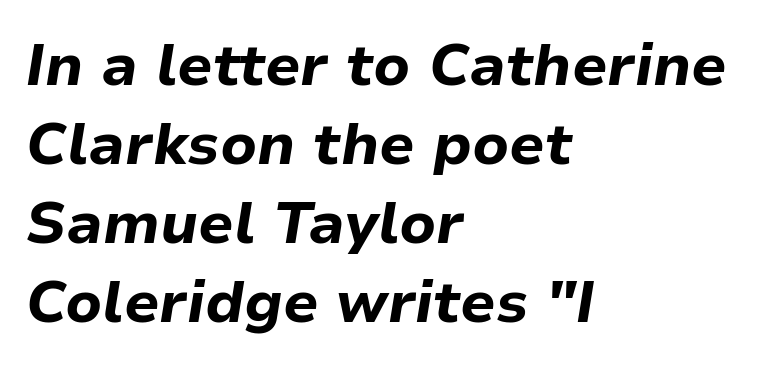
Q: Is the text bold? A: Yes.
Q: Is the text italic (slanted)? A: Yes, it leans right by about 9 degrees.
Q: Is the text underlined? A: No.
Q: How is the paragraph aligned? A: Left-aligned.
Q: Is the spacing between letters normal or unusually wide? A: Normal.
Q: Is the spacing between lines tight, normal or loose? A: Normal.
Q: Width (condensed, normal, or wide)? A: Normal.
Q: Stroke contrast? A: Low.
Q: x-height? A: Medium.
Q: Monospaced? A: No.
